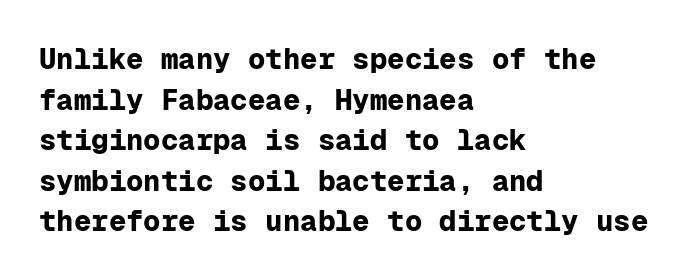
The image shows 29 px bold sans-serif type, upright, monospaced; set left-aligned, normal line spacing (1.4x), normal letter spacing, not underlined; low stroke contrast and a medium x-height.
